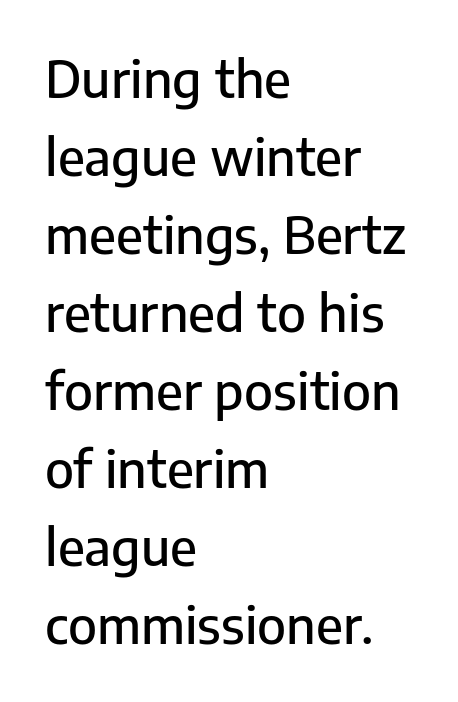
Honestly, the letter spacing is just normal — you wouldn't notice it. Is this a sans? Yes — the strokes have no serifs. The glyphs are unaccompanied by any horizontal stroke below them. The lines are quadded left. This sample has the flowing, uneven cadence of proportional lettering.
